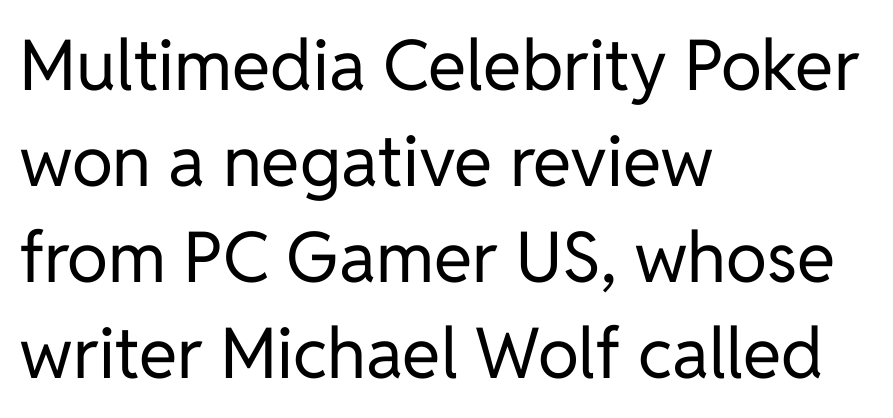
Q: Is the text bold? A: No.
Q: Is the text italic (slanted)? A: No, it is upright.
Q: Is the typeface a serif or a sans-serif typeface? A: Sans-serif.
Q: Is the text underlined? A: No.
Q: How is the paragraph aligned? A: Left-aligned.
Q: Is the spacing between letters normal or unusually wide? A: Normal.
Q: Is the spacing between lines tight, normal or loose? A: Normal.
Q: Width (condensed, normal, or wide)? A: Normal.
Q: Stroke contrast? A: Low.
Q: x-height? A: Medium.
Q: Monospaced? A: No.
